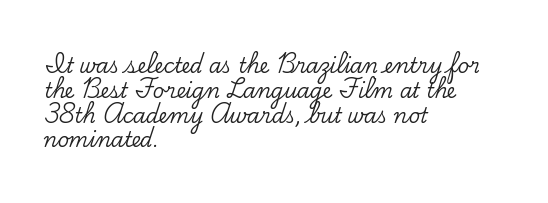
The image shows 20 px text type; set left-aligned, line spacing 1.24x, normal letter spacing, not underlined.
